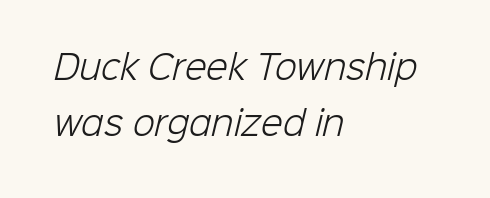
Q: Is the text bold? A: No.
Q: Is the typeface a serif or a sans-serif typeface? A: Sans-serif.
Q: Is the text underlined? A: No.
Q: How is the paragraph aligned? A: Left-aligned.
Q: Is the spacing between letters normal or unusually wide? A: Normal.
Q: Width (condensed, normal, or wide)? A: Normal.
Q: Stroke contrast? A: Low.
Q: x-height? A: Medium.
Q: Monospaced? A: No.
